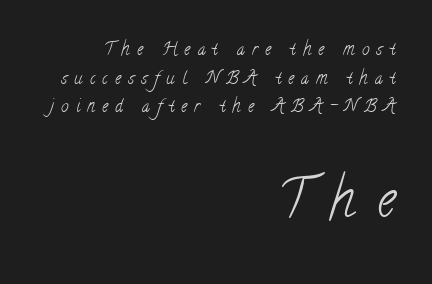
The image shows 52 px light, condensed serif type; set right-aligned, normal line spacing (1.68x), unusually wide letter spacing (+0.42 em), not underlined; the second (bottom) block is 3.06x larger; low stroke contrast and a small x-height.
